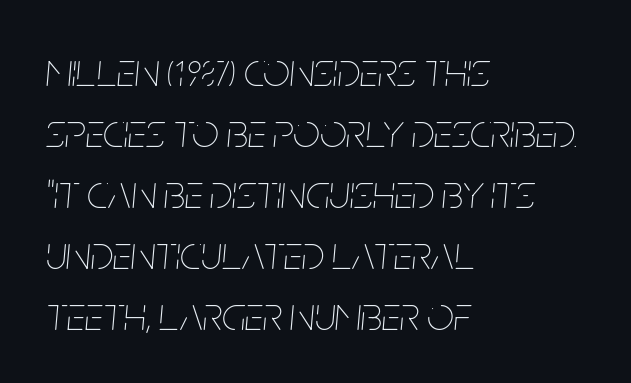
{"italic": "yes", "lean": "right", "slant_degrees": 5, "bold": "no", "weight": "thin", "width": "condensed", "stroke_contrast": "low", "x_height": "large", "monospaced": "no", "underline": "no", "align": "left", "line_spacing": "normal", "line_spacing_ratio": 1.3, "letter_spacing": "normal", "letter_spacing_em": 0.0, "glyph_px": 47}
